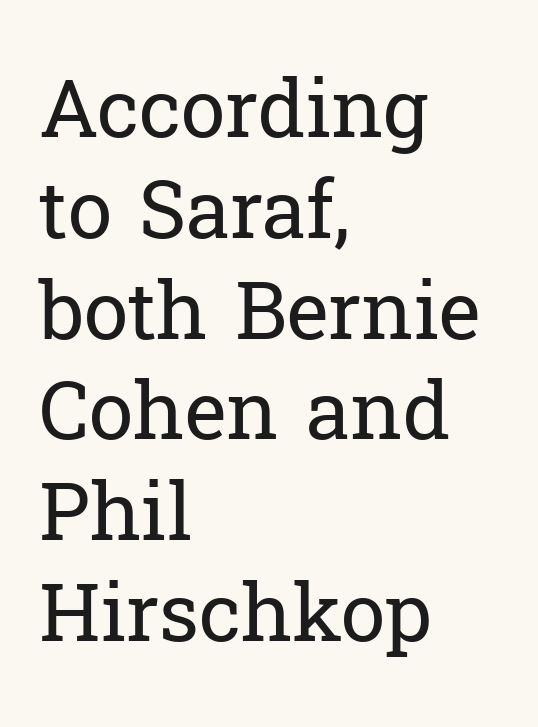
The image shows 80 px regular-weight serif type, upright; set left-aligned, normal line spacing (1.26x), normal letter spacing, not underlined; low stroke contrast and a medium x-height.
